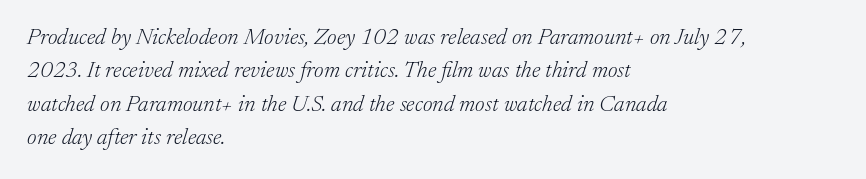
The rows are spaced the way most documents space them. The rendering keeps characters at their native spacing. Bold? No — there's no thickening of the strokes. Tall strokes in this sample are angled rather than plumb. The baseline area is clear. Line starts are locked; line ends wander.
